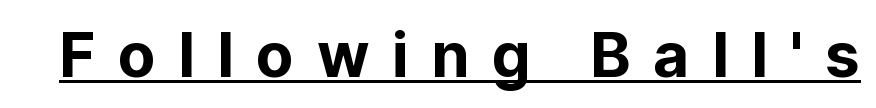
These lines were composed using upright roman letters. What stands out about the letter spacing? Its width — letters are far apart. Spacing verdict: proportional, widths tailored to each character. Serifs: no, the terminals of the letterforms are clean. Each line of the rendering has a horizontal stroke beneath the glyphs.
